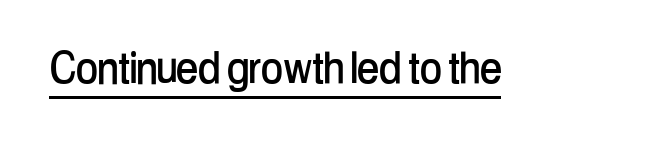
{"serif": "no", "italic": "no", "width": "condensed", "stroke_contrast": "low", "x_height": "medium", "monospaced": "no", "underline": "yes", "letter_spacing": "normal", "letter_spacing_em": 0.0, "glyph_px": 53}
